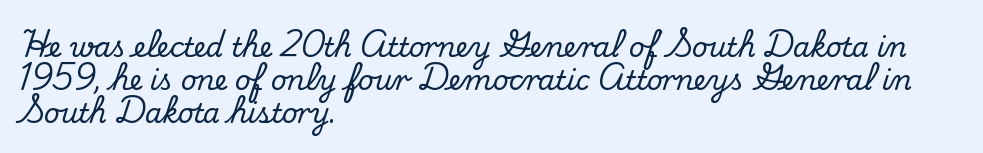
{"underline": "no", "align": "left", "line_spacing_ratio": 1.22, "letter_spacing": "normal", "letter_spacing_em": 0.0, "glyph_px": 27}
